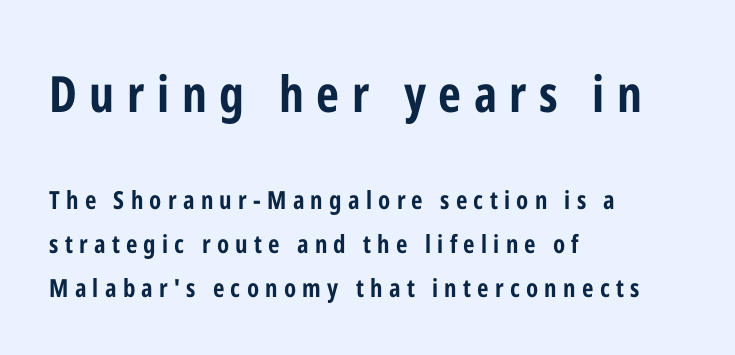
The image shows 50 px bold, condensed sans-serif type, upright; set left-aligned, line spacing 1.76x, unusually wide letter spacing (+0.25 em), not underlined; the first (top) block is 2.0x larger; low stroke contrast and a medium x-height.
